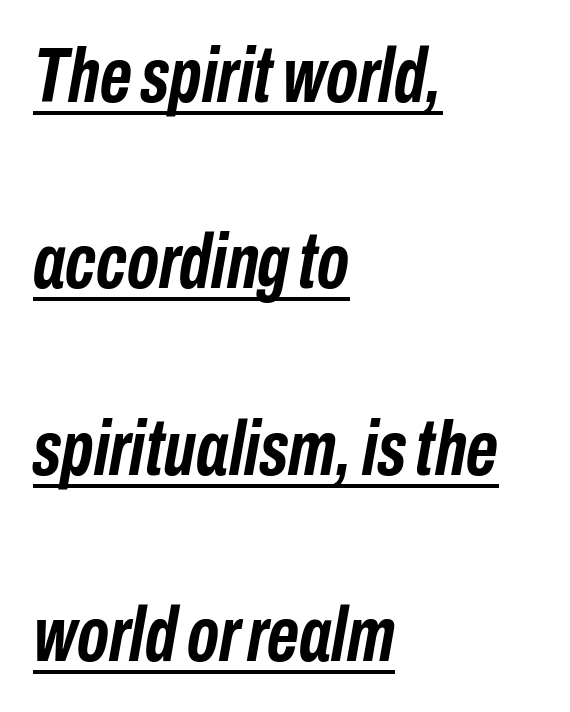
{"italic": "yes", "lean": "right", "slant_degrees": 10, "bold": "yes", "weight": "semibold", "width": "condensed", "stroke_contrast": "low", "x_height": "medium", "monospaced": "no", "underline": "yes", "align": "left", "line_spacing": "loose", "line_spacing_ratio": 2.39, "letter_spacing": "normal", "letter_spacing_em": 0.0, "glyph_px": 78}
